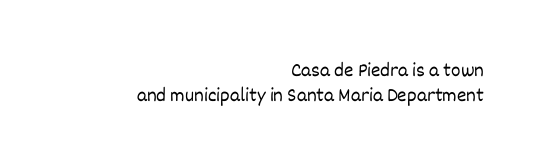
The image shows 20 px text type, upright; set right-aligned, normal line spacing (1.25x), normal letter spacing, not underlined.
